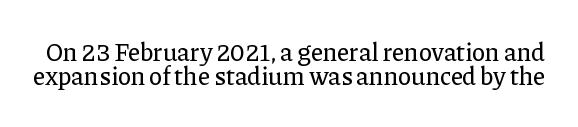
Descenders are the only things crossing below the line. Summary of vertical rhythm: compact, with narrow interline spacing. You can tell it's not italic because the verticals are truly vertical. Inter-character spacing is left at the font's built-in metrics.
